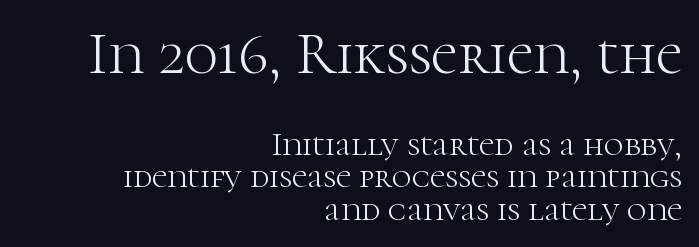
Does the bottom block carry the larger type? No, the top block does. The letters stand upright; this is a roman face. You could not count columns in this text — the font is proportionally spaced. The passage shown has conventional tracking throughout. The passage shown is typeset with a serif family. This sample is right-justified, so line beginnings fall wherever the words allow.
